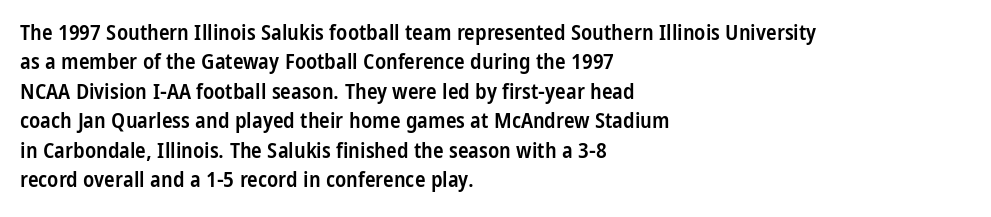
{"italic": "no", "bold": "semi", "underline": "no", "align": "left", "line_spacing": "normal", "line_spacing_ratio": 1.34, "letter_spacing": "normal", "letter_spacing_em": 0.0, "glyph_px": 22}
